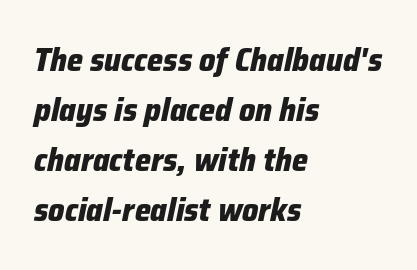
Every character sits at an angle, as italics do. A typesetter would call this proportional, since set widths differ per character. You could call the tracking neutral — neither tight nor loose. The characters look thick and weighty, a clear bold. Visually the block forms a straight wall on the left and a jagged coastline on the right. This rendering features lettering with no underline.
